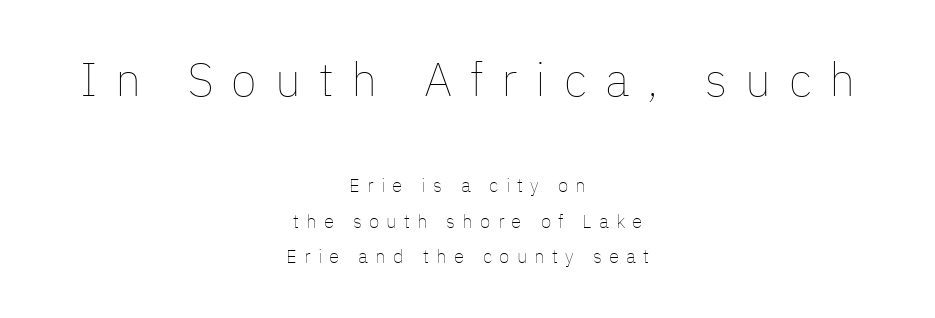
Short and long lines alike share a common midpoint. Anything drawn beneath the words? Only blank space. The weight would be labelled regular, book, light, or lighter still. Observe the wide spacing: letters keep a clear distance from each other. It's the straight-up-and-down kind of type.
